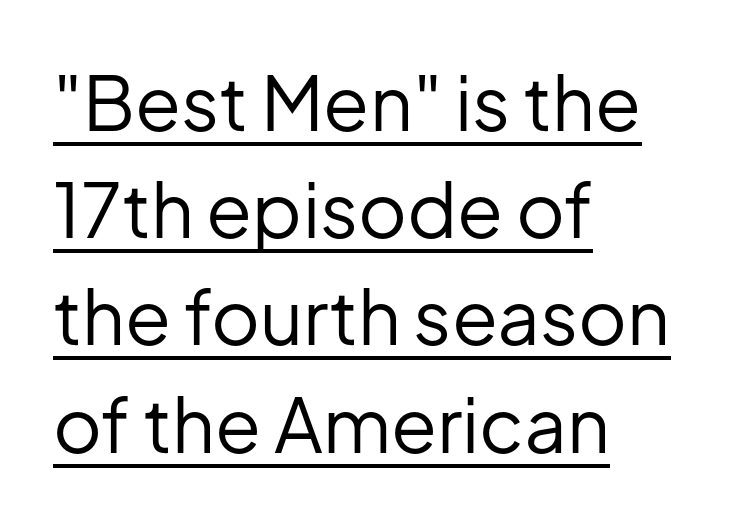
Q: Is the text bold? A: No.
Q: Is the text italic (slanted)? A: No, it is upright.
Q: Is the typeface a serif or a sans-serif typeface? A: Sans-serif.
Q: Is the text underlined? A: Yes.
Q: How is the paragraph aligned? A: Left-aligned.
Q: Is the spacing between letters normal or unusually wide? A: Normal.
Q: Is the spacing between lines tight, normal or loose? A: Normal.
Q: Width (condensed, normal, or wide)? A: Normal.
Q: Stroke contrast? A: Low.
Q: x-height? A: Medium.
Q: Monospaced? A: No.
